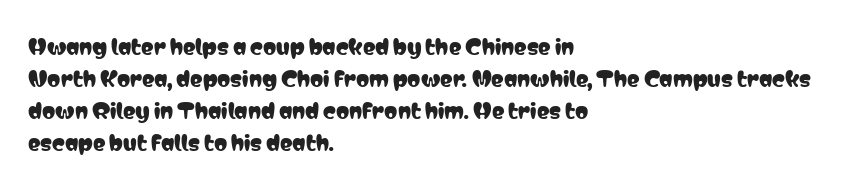
The image shows 21 px text type, upright; set left-aligned, normal line spacing (1.53x), normal letter spacing, not underlined.
